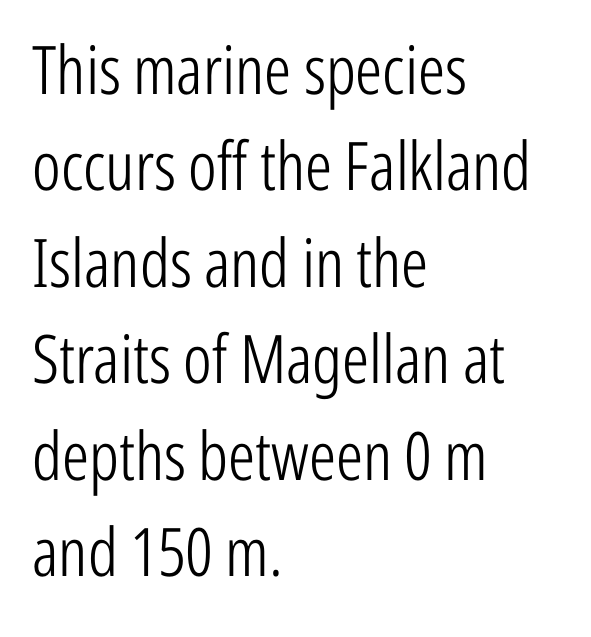
Visually the block forms a straight wall on the left and a jagged coastline on the right. Honestly, the letter spacing is just normal — you wouldn't notice it. Each new line begins a customary step beneath the previous one. The rendering shows plain stroke endings on the letterforms — a sans-serif design. The typography opts for an upright posture over an oblique one.
